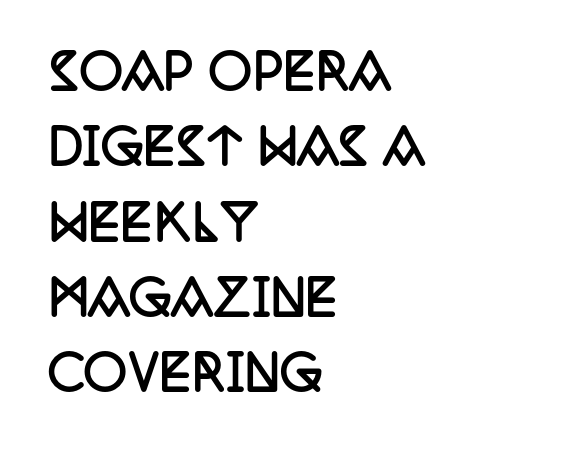
This sample uses plain, unmodified letter spacing. These lines are rendered in a variable-pitch font. Reading down the column, the eye jumps a familiar distance to each next line. Leftover space on each line is placed entirely after the last word.
